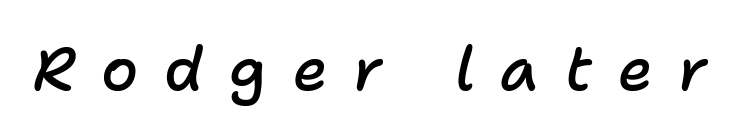
The image shows 60 px semibold type, italic (leaning right); set unusually wide letter spacing (+0.43 em), not underlined; low stroke contrast and a medium x-height.
